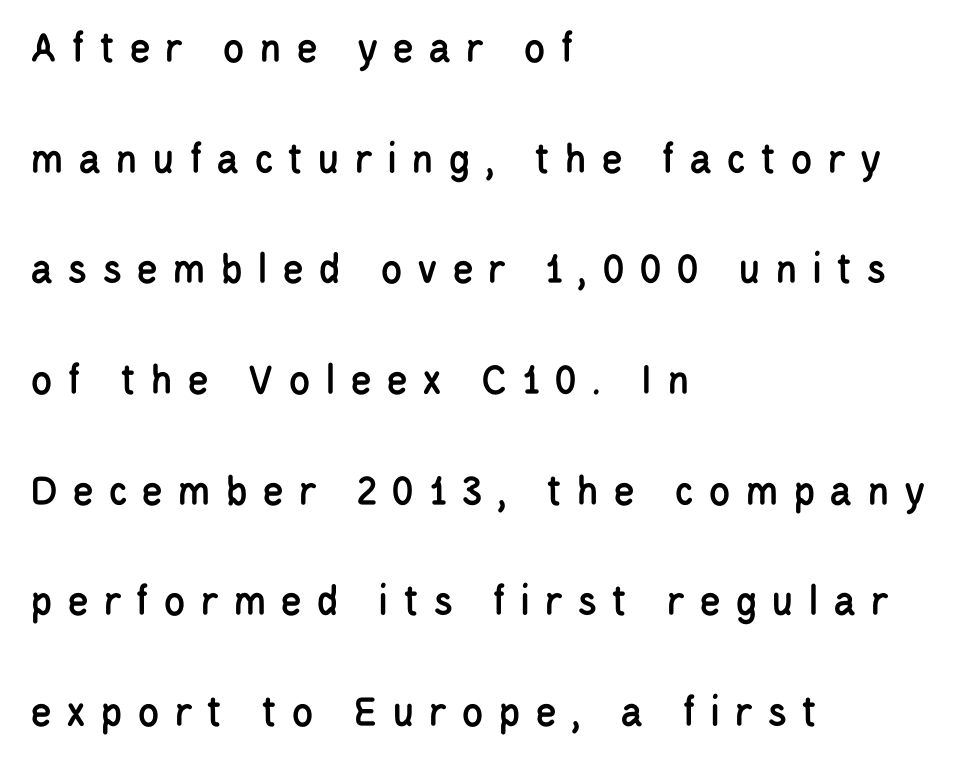
The image shows 45 px condensed sans-serif type, upright; set left-aligned, loose line spacing (2.46x), unusually wide letter spacing (+0.31 em), not underlined; low stroke contrast and a large x-height.
